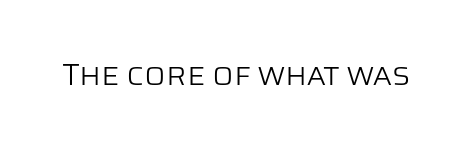
Q: Is the text bold? A: No.
Q: Is the text italic (slanted)? A: No, it is upright.
Q: Is the typeface a serif or a sans-serif typeface? A: Sans-serif.
Q: Is the text underlined? A: No.
Q: Is the spacing between letters normal or unusually wide? A: Normal.
Q: Width (condensed, normal, or wide)? A: Normal.
Q: Stroke contrast? A: Low.
Q: x-height? A: Large.
Q: Monospaced? A: No.
